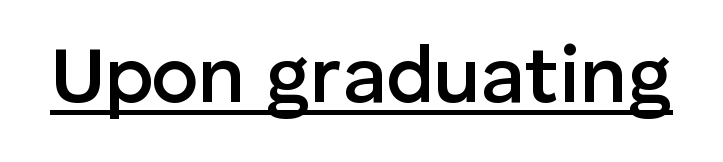
Designer's note — italics off, roman on. No feet cap the strokes, marking this as sans-serif type. How heavy is the stroke? Medium-heavy — a semibold, shy of bold. Every word sits above its own underline.
